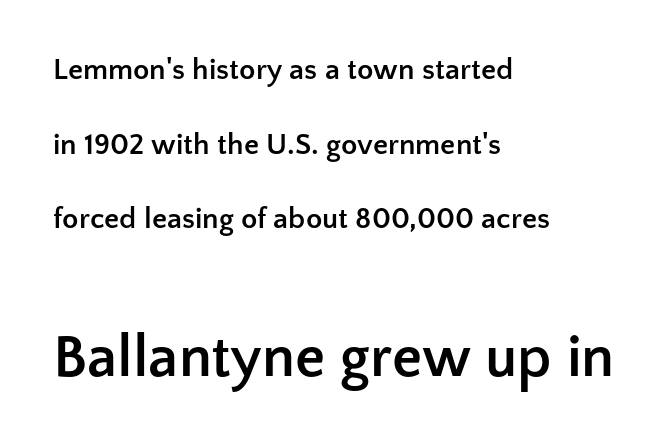
The image shows 60 px semibold sans-serif type, upright; set left-aligned, loose line spacing (2.49x), normal letter spacing, not underlined; the second (bottom) block is 2.0x larger; low stroke contrast and a medium x-height.
